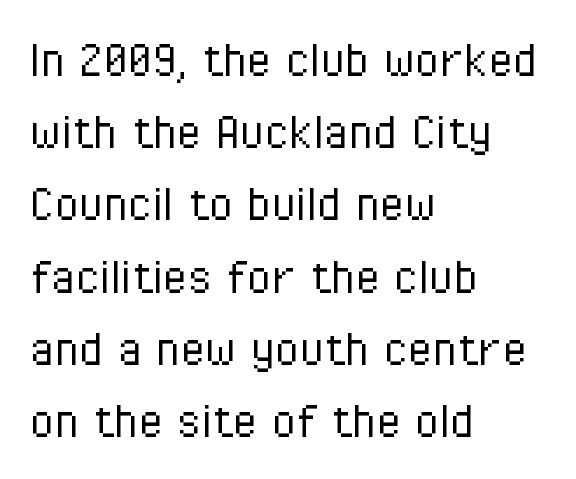
Q: Is the text bold? A: No.
Q: Is the text italic (slanted)? A: No, it is upright.
Q: Is the typeface a serif or a sans-serif typeface? A: Sans-serif.
Q: Is the text underlined? A: No.
Q: How is the paragraph aligned? A: Left-aligned.
Q: Is the spacing between letters normal or unusually wide? A: Normal.
Q: Is the spacing between lines tight, normal or loose? A: Normal.
Q: Width (condensed, normal, or wide)? A: Condensed.
Q: Stroke contrast? A: Low.
Q: x-height? A: Medium.
Q: Monospaced? A: No.
